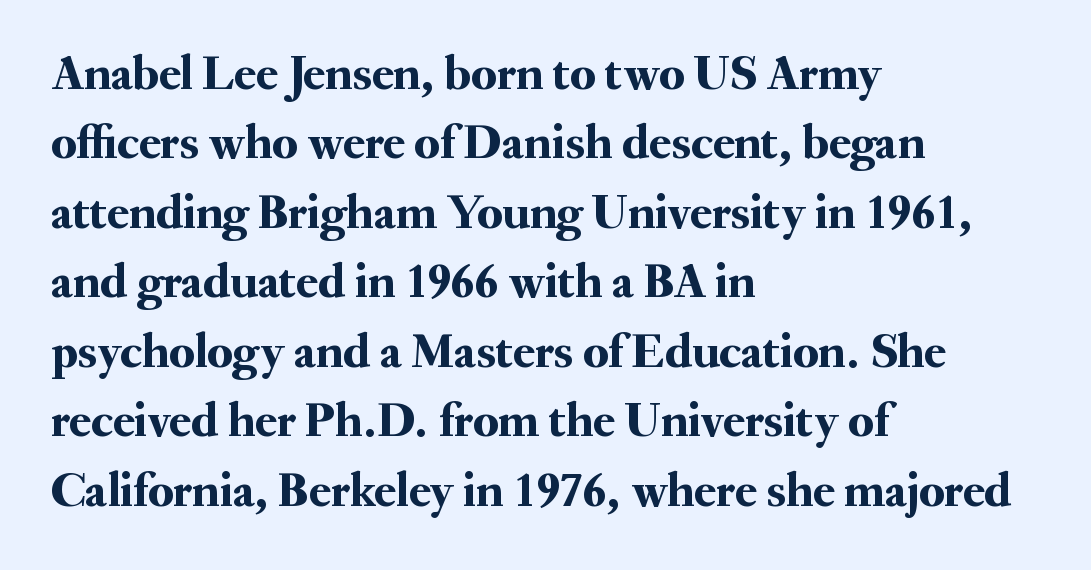
The image shows 50 px serif type, upright; set left-aligned, normal line spacing (1.39x), normal letter spacing, not underlined; medium stroke contrast and a small x-height.
